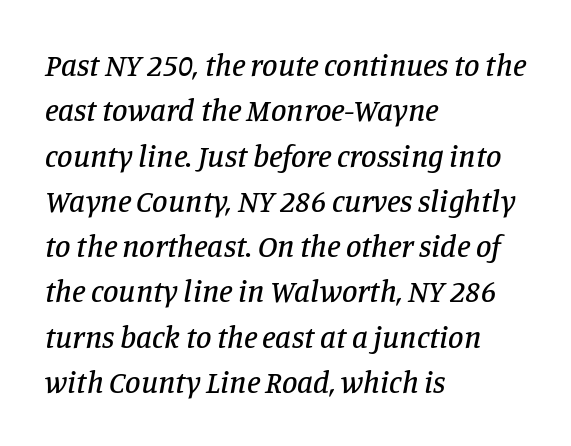
The face used here is proportionally spaced, like ordinary book or web type. This block has exactly the height ordinary leading produces. Each letter's strokes conclude with small projecting serifs. The passage shown is not underscored anywhere. Characters follow at the spacing the type designer built in. Notice how the passage keeps a crisp vertical edge on the left only.
